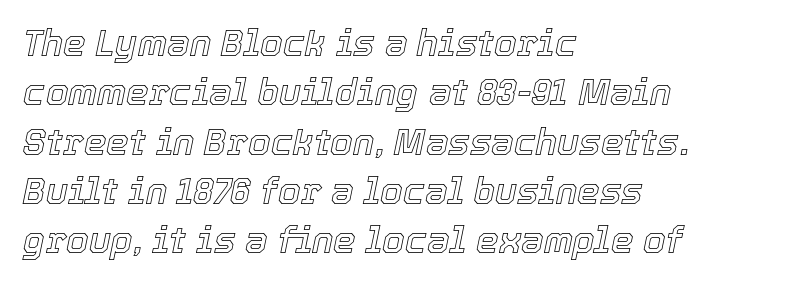
Q: Is the text italic (slanted)? A: Yes, it leans right by about 12 degrees.
Q: Is the text underlined? A: No.
Q: How is the paragraph aligned? A: Left-aligned.
Q: Is the spacing between letters normal or unusually wide? A: Normal.
Q: Is the spacing between lines tight, normal or loose? A: Normal.
Q: Width (condensed, normal, or wide)? A: Normal.
Q: x-height? A: Medium.
Q: Monospaced? A: No.
